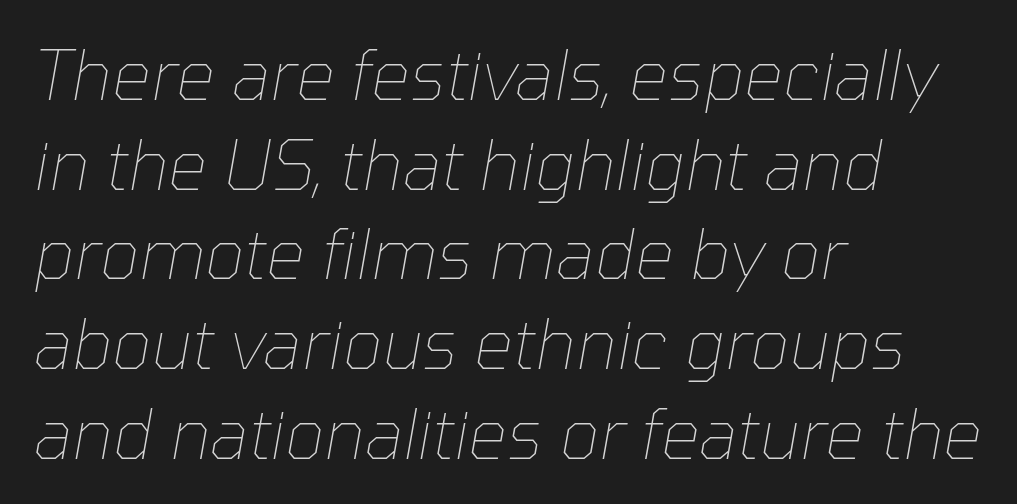
This sample keeps an unexceptional amount of space between lines. The rendering anchors every line to the left-hand side. Would a proofreader flag this as italicized? Yes. Caption: face not bold, strokes unweighted.
